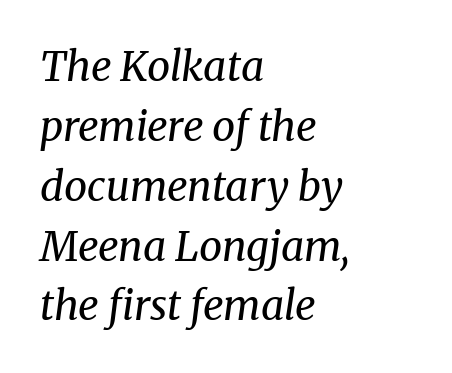
Q: Is the text bold? A: No.
Q: Is the text italic (slanted)? A: Yes, it leans right by about 8 degrees.
Q: Is the typeface a serif or a sans-serif typeface? A: Serif.
Q: Is the text underlined? A: No.
Q: How is the paragraph aligned? A: Left-aligned.
Q: Is the spacing between letters normal or unusually wide? A: Normal.
Q: Is the spacing between lines tight, normal or loose? A: Normal.
Q: Width (condensed, normal, or wide)? A: Normal.
Q: Stroke contrast? A: Medium.
Q: x-height? A: Medium.
Q: Monospaced? A: No.
